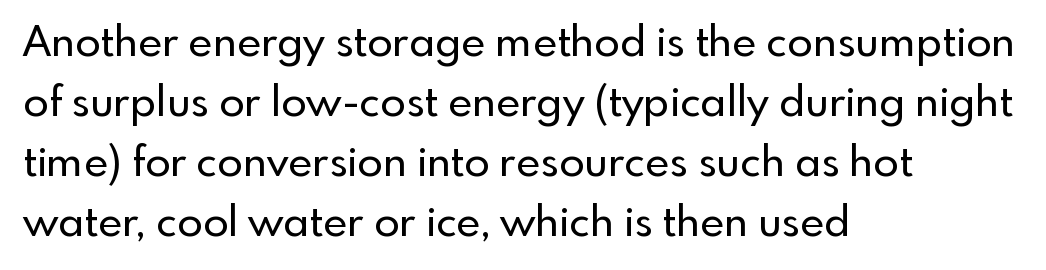
Q: Is the text italic (slanted)? A: No, it is upright.
Q: Is the typeface a serif or a sans-serif typeface? A: Sans-serif.
Q: Is the text underlined? A: No.
Q: How is the paragraph aligned? A: Left-aligned.
Q: Is the spacing between letters normal or unusually wide? A: Normal.
Q: Is the spacing between lines tight, normal or loose? A: Normal.
Q: Width (condensed, normal, or wide)? A: Normal.
Q: x-height? A: Small.
Q: Monospaced? A: No.
